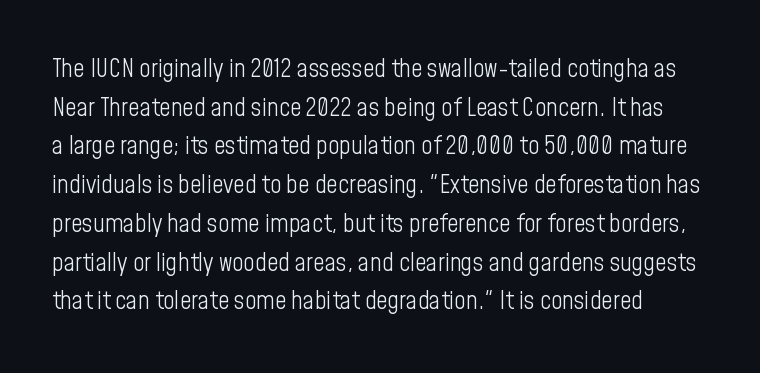
Inter-character spacing is left at the font's built-in metrics. The typeface has the unassuming heft of standard copy or less. Rows of type keep a routine distance in the vertical direction. The font's upright variant was chosen for this text. Just letters on the line, the space beneath them empty.
